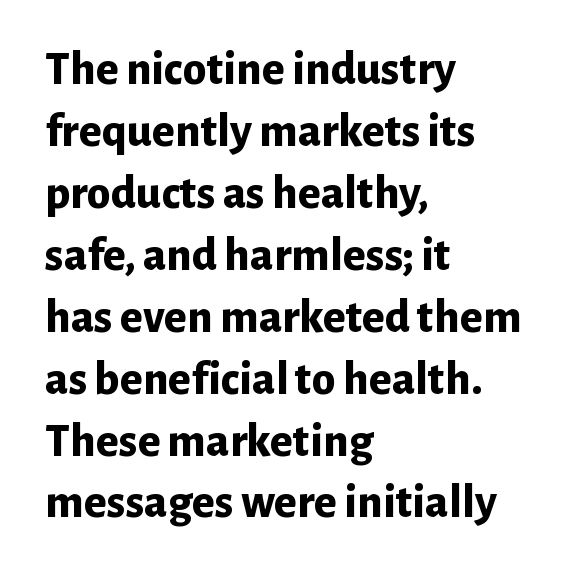
The image shows 48 px bold sans-serif type, upright; set left-aligned, normal line spacing (1.29x), normal letter spacing, not underlined; low stroke contrast and a medium x-height.
